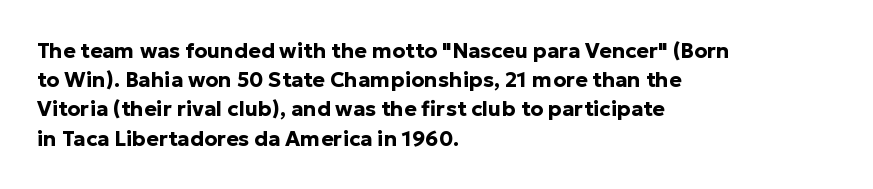
Q: Is the text bold? A: Yes.
Q: Is the text italic (slanted)? A: No, it is upright.
Q: Is the text underlined? A: No.
Q: How is the paragraph aligned? A: Left-aligned.
Q: Is the spacing between letters normal or unusually wide? A: Normal.
Q: Is the spacing between lines tight, normal or loose? A: Normal.
